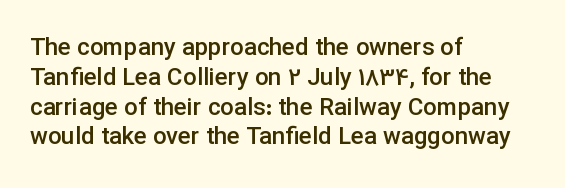
Q: Is the text bold? A: Semi-bold.
Q: Is the text italic (slanted)? A: No, it is upright.
Q: Is the text underlined? A: No.
Q: How is the paragraph aligned? A: Left-aligned.
Q: Is the spacing between letters normal or unusually wide? A: Normal.
